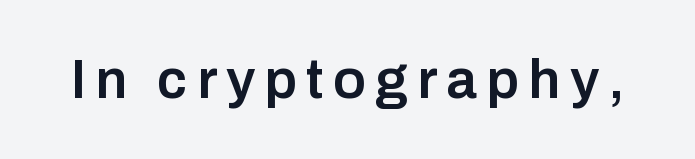
{"serif": "no", "italic": "no", "bold": "semi", "weight": "semibold", "width": "normal", "stroke_contrast": "low", "x_height": "medium", "monospaced": "no", "underline": "no", "glyph_px": 55}
